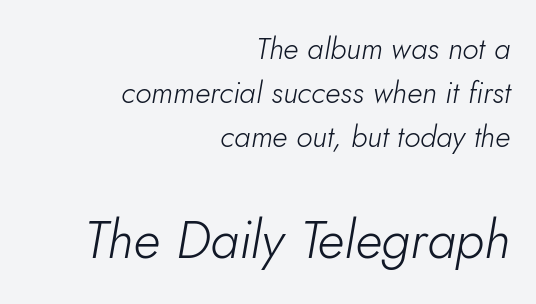
Q: Is the text bold? A: No.
Q: Is the text italic (slanted)? A: Yes, it leans right by about 10 degrees.
Q: Is the text underlined? A: No.
Q: How is the paragraph aligned? A: Right-aligned.
Q: Is the spacing between letters normal or unusually wide? A: Normal.
Q: Is the spacing between lines tight, normal or loose? A: Normal.
Q: Which block of text is set in a larger size, the first (top) or the second (bottom)? A: The second (bottom) one.
Q: Width (condensed, normal, or wide)? A: Normal.
Q: Stroke contrast? A: Low.
Q: x-height? A: Small.
Q: Monospaced? A: No.
